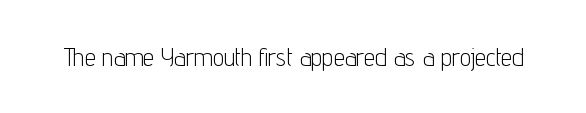
The image shows 25 px text type, upright; set normal letter spacing, not underlined.
